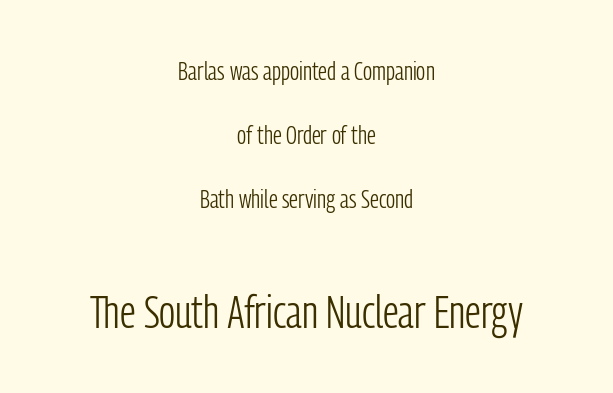
The cut favours lightness, reaching ordinary text weight at its darkest. Italic: no, the glyphs are upright roman. Reading down the block, each line starts at a different indent, mirrored at its end. Compared with typical paragraphs, the rows here are farther apart. Between these two stacked blocks, the lower one wins on size.
